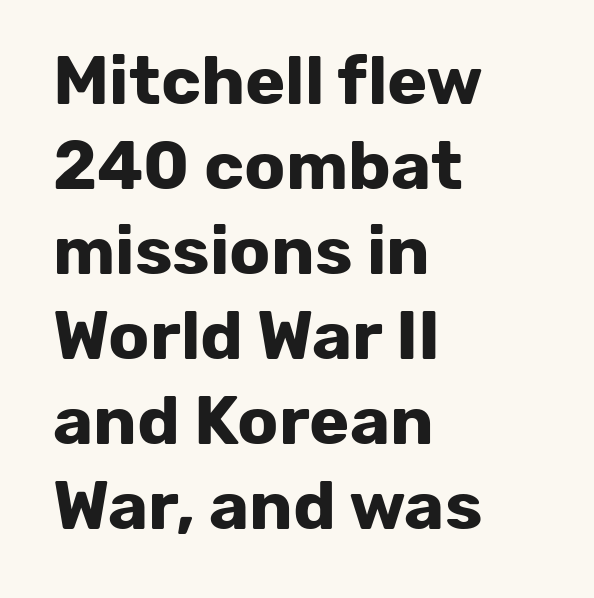
The specimen omits any rule beneath the text block's lines. Here the designer chose a conventional face with non-uniform glyph widths. This rendering employs a face without finishing strokes, i.e., a sans-serif. What weight is shown? A full bold with thick strokes.
